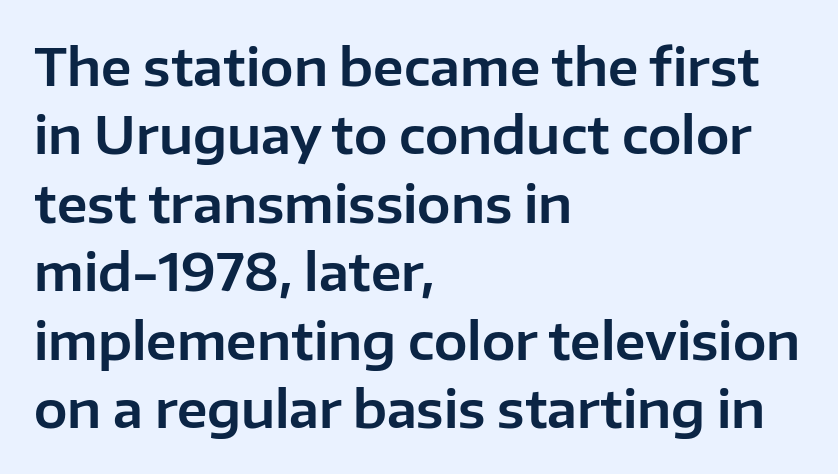
{"serif": "no", "italic": "no", "width": "normal", "stroke_contrast": "low", "x_height": "medium", "monospaced": "no", "underline": "no", "align": "left", "line_spacing": "normal", "line_spacing_ratio": 1.37, "letter_spacing": "normal", "letter_spacing_em": 0.0, "glyph_px": 50}
